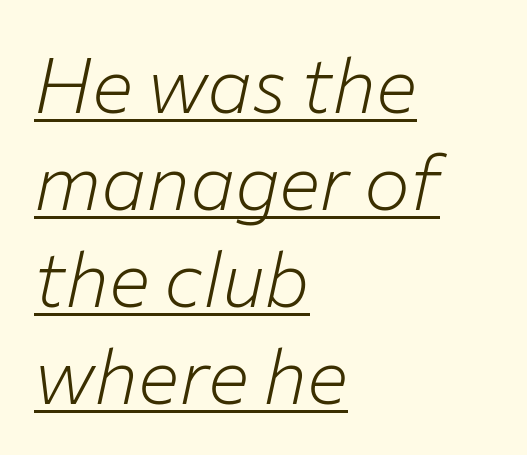
The image shows 77 px light type, italic (leaning right); set left-aligned, normal line spacing (1.26x), normal letter spacing, underlined; low stroke contrast and a medium x-height.
